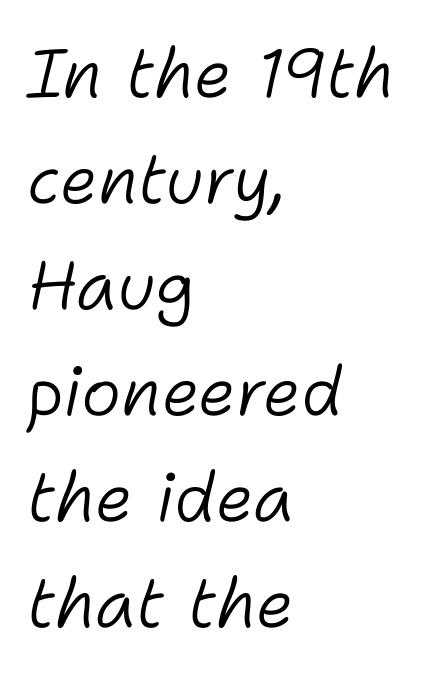
This block has exactly the height ordinary leading produces. Spacing verdict: proportional, widths tailored to each character. You can tell it's italic because the verticals aren't actually vertical. Quick note: underline off.
